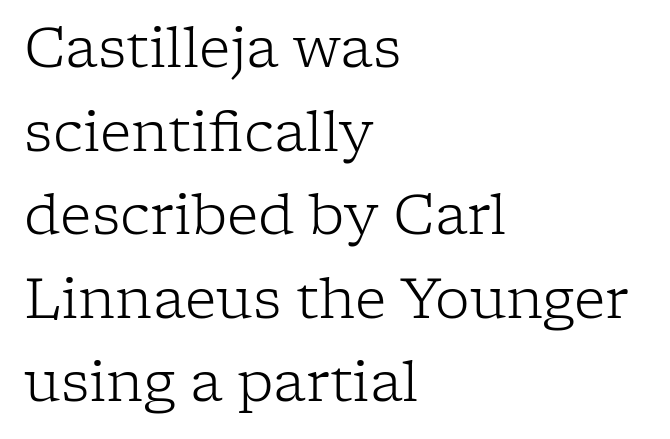
Q: Is the text bold? A: No.
Q: Is the text italic (slanted)? A: No, it is upright.
Q: Is the typeface a serif or a sans-serif typeface? A: Serif.
Q: Is the text underlined? A: No.
Q: How is the paragraph aligned? A: Left-aligned.
Q: Is the spacing between letters normal or unusually wide? A: Normal.
Q: Is the spacing between lines tight, normal or loose? A: Normal.
Q: Width (condensed, normal, or wide)? A: Normal.
Q: Stroke contrast? A: Low.
Q: x-height? A: Medium.
Q: Monospaced? A: No.
